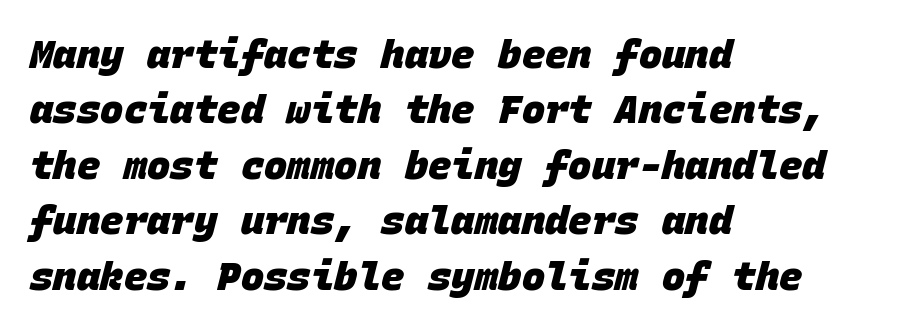
The image shows 39 px heavy sans-serif type, monospaced; set left-aligned, normal line spacing (1.42x), normal letter spacing, not underlined; low stroke contrast and a large x-height.
